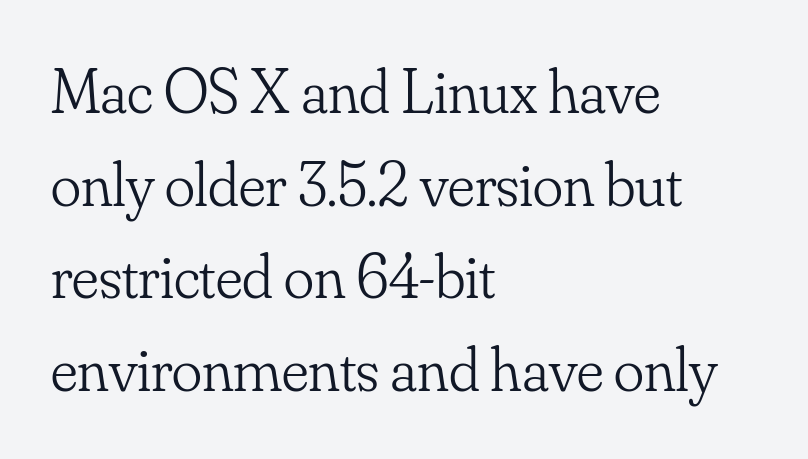
The image shows 63 px light serif type, upright; set left-aligned, normal line spacing (1.47x), normal letter spacing, not underlined; low stroke contrast and a small x-height.
